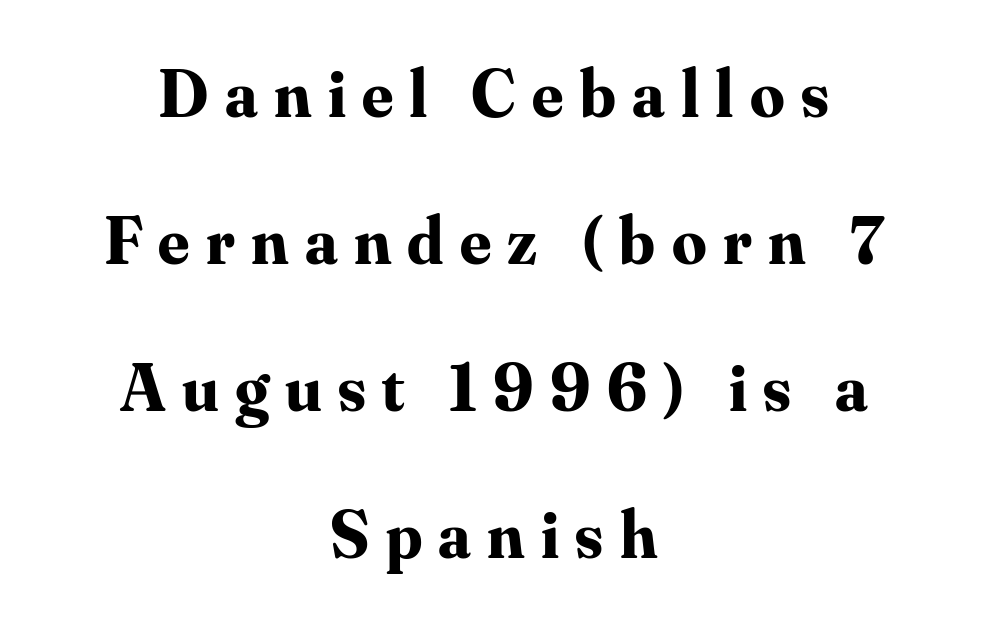
Q: Is the text bold? A: Yes.
Q: Is the text italic (slanted)? A: No, it is upright.
Q: Is the typeface a serif or a sans-serif typeface? A: Serif.
Q: Is the text underlined? A: No.
Q: How is the paragraph aligned? A: Centered.
Q: Is the spacing between letters normal or unusually wide? A: Unusually wide.
Q: Is the spacing between lines tight, normal or loose? A: Loose.
Q: Width (condensed, normal, or wide)? A: Normal.
Q: Stroke contrast? A: Medium.
Q: x-height? A: Small.
Q: Monospaced? A: No.
